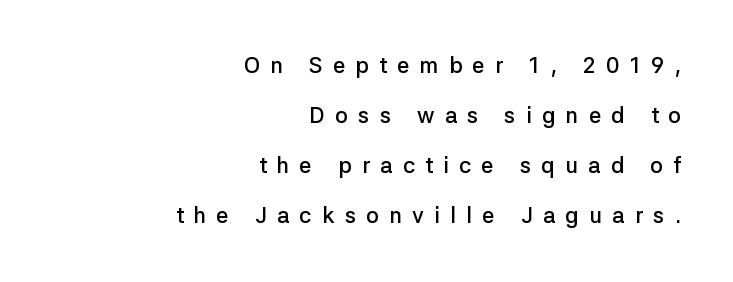
{"italic": "no", "bold": "semi", "underline": "no", "align": "right", "line_spacing": "loose", "line_spacing_ratio": 2.28, "letter_spacing": "wide", "letter_spacing_em": 0.47, "glyph_px": 22}
